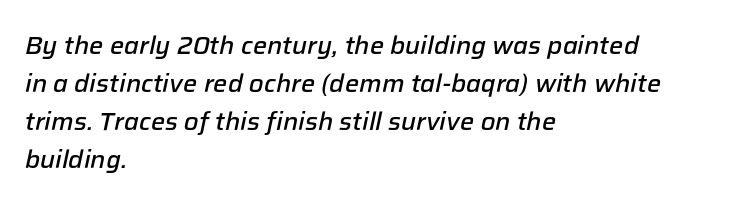
{"italic": "yes", "lean": "right", "slant_degrees": 12, "bold": "semi", "underline": "no", "align": "left", "line_spacing": "normal", "line_spacing_ratio": 1.52, "letter_spacing": "normal", "letter_spacing_em": 0.0, "glyph_px": 25}
